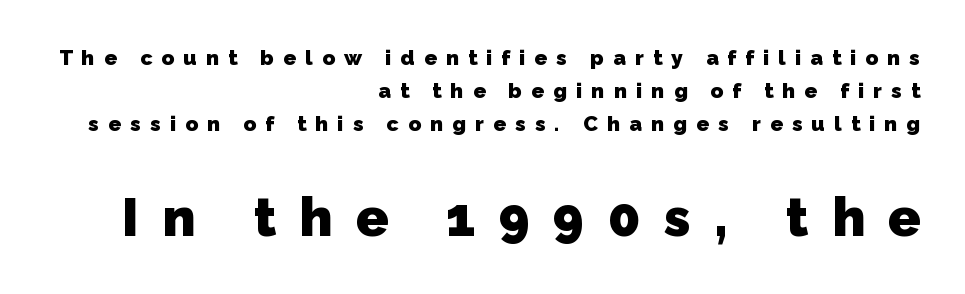
{"serif": "no", "bold": "yes", "weight": "heavy", "width": "normal", "stroke_contrast": "low", "x_height": "medium", "monospaced": "no", "underline": "no", "align": "right", "line_spacing": "normal", "line_spacing_ratio": 1.56, "letter_spacing": "wide", "letter_spacing_em": 0.44, "larger_block": "second", "size_ratio": 2.52, "glyph_px": 53}
